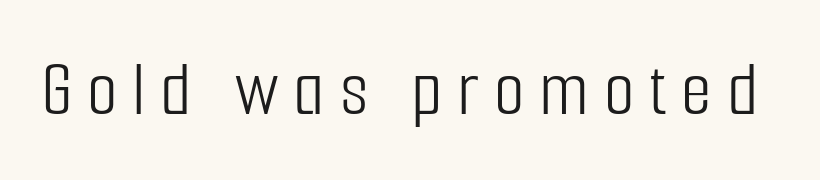
Note: no serifs on the glyphs. The weight would be labelled regular, book, light, or lighter still. A roman cut, with each character standing at attention. Rule under the text: the space is simply empty.
